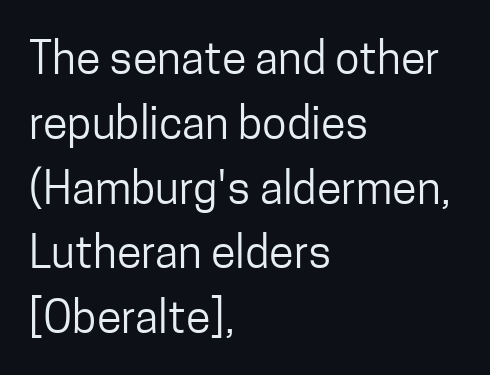
{"serif": "no", "italic": "no", "bold": "no", "weight": "regular", "width": "condensed", "stroke_contrast": "low", "x_height": "medium", "monospaced": "no", "underline": "no", "align": "left", "line_spacing": "normal", "line_spacing_ratio": 1.44, "letter_spacing": "normal", "letter_spacing_em": 0.0, "glyph_px": 45}
